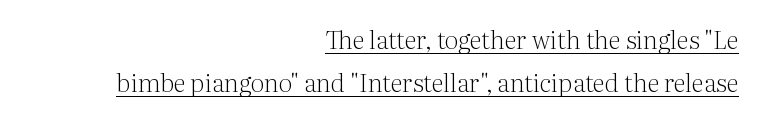
Q: Is the text bold? A: No.
Q: Is the text italic (slanted)? A: No, it is upright.
Q: Is the text underlined? A: Yes.
Q: How is the paragraph aligned? A: Right-aligned.
Q: Is the spacing between letters normal or unusually wide? A: Normal.
